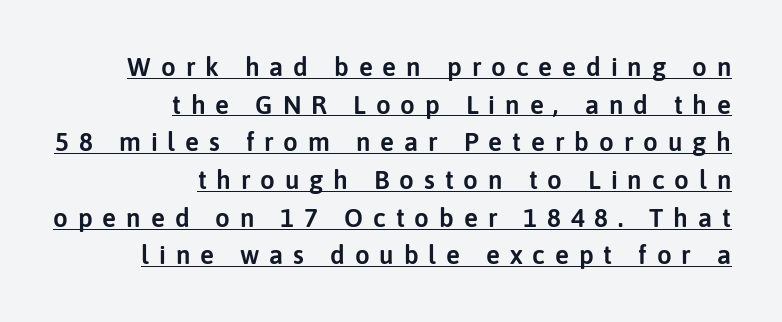
{"italic": "no", "underline": "yes", "align": "right", "line_spacing": "normal", "line_spacing_ratio": 1.45, "letter_spacing": "wide", "letter_spacing_em": 0.38, "glyph_px": 26}
